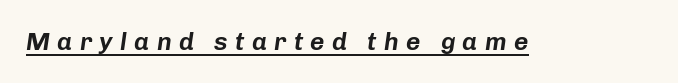
Q: Is the text italic (slanted)? A: Yes, it leans right by about 8 degrees.
Q: Is the text underlined? A: Yes.
Q: Is the spacing between letters normal or unusually wide? A: Unusually wide.
